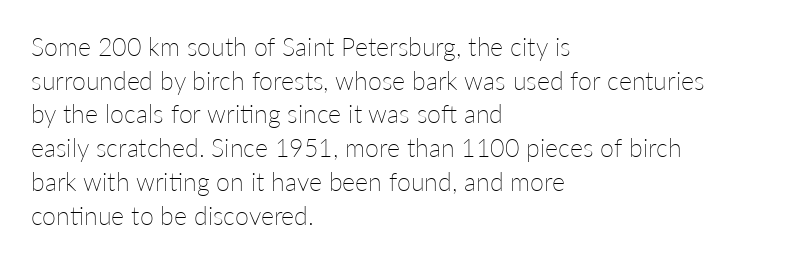
The image shows 25 px text type, upright; set left-aligned, normal line spacing (1.35x), normal letter spacing, not underlined.
